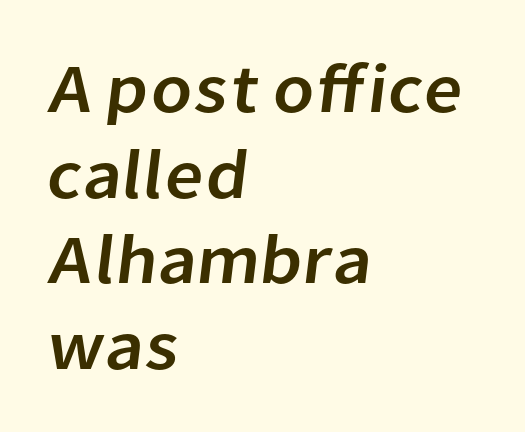
Q: Is the typeface a serif or a sans-serif typeface? A: Sans-serif.
Q: Is the text underlined? A: No.
Q: How is the paragraph aligned? A: Left-aligned.
Q: Is the spacing between letters normal or unusually wide? A: Normal.
Q: Width (condensed, normal, or wide)? A: Normal.
Q: Stroke contrast? A: Low.
Q: x-height? A: Medium.
Q: Monospaced? A: No.
